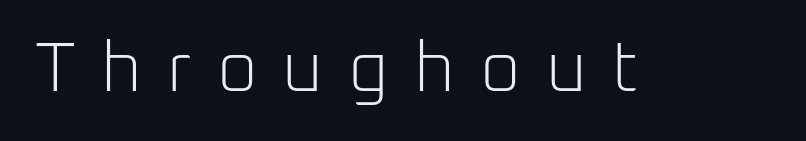
The image shows 70 px light sans-serif type, upright; set unusually wide letter spacing (+0.36 em), not underlined; low stroke contrast and a medium x-height.
